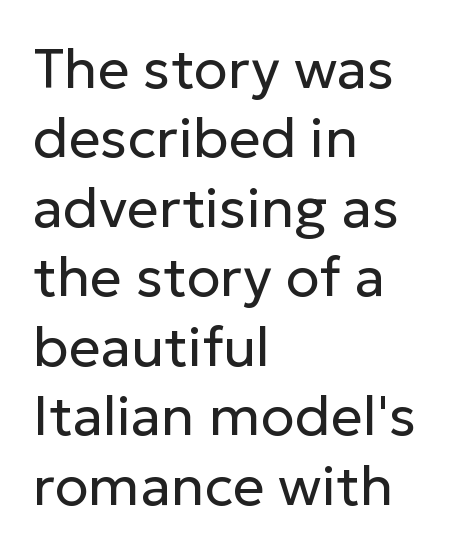
Q: Is the text bold? A: No.
Q: Is the text italic (slanted)? A: No, it is upright.
Q: Is the typeface a serif or a sans-serif typeface? A: Sans-serif.
Q: Is the text underlined? A: No.
Q: How is the paragraph aligned? A: Left-aligned.
Q: Is the spacing between letters normal or unusually wide? A: Normal.
Q: Width (condensed, normal, or wide)? A: Normal.
Q: Stroke contrast? A: Low.
Q: x-height? A: Medium.
Q: Monospaced? A: No.
